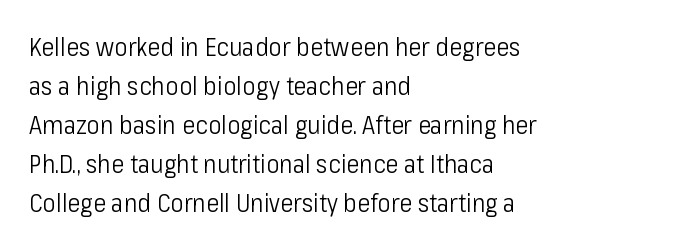
{"italic": "no", "bold": "no", "underline": "no", "align": "left", "line_spacing": "normal", "line_spacing_ratio": 1.56, "letter_spacing": "normal", "letter_spacing_em": 0.0, "glyph_px": 25}
